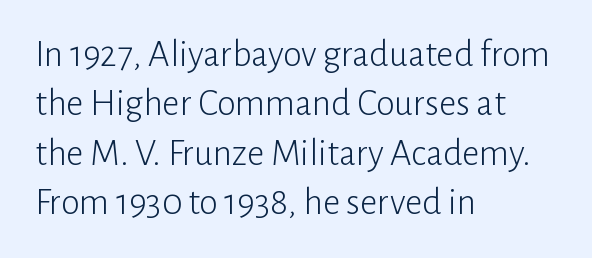
Q: Is the text bold? A: No.
Q: Is the text italic (slanted)? A: No, it is upright.
Q: Is the typeface a serif or a sans-serif typeface? A: Sans-serif.
Q: Is the text underlined? A: No.
Q: How is the paragraph aligned? A: Left-aligned.
Q: Is the spacing between letters normal or unusually wide? A: Normal.
Q: Is the spacing between lines tight, normal or loose? A: Normal.
Q: Width (condensed, normal, or wide)? A: Normal.
Q: Stroke contrast? A: Low.
Q: x-height? A: Medium.
Q: Monospaced? A: No.
